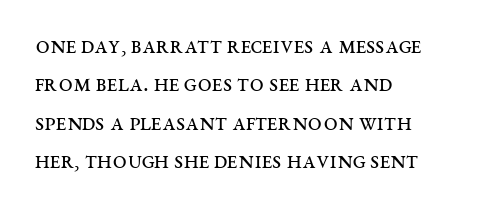
This sample uses an upright cut, with every glyph sitting square on the baseline. The string is rendered with underlining switched off. Tracking value appears to be zero — textbook default spacing. The lines in this sample share a left origin and differ only in where they stop. Vertical spacing — default.
